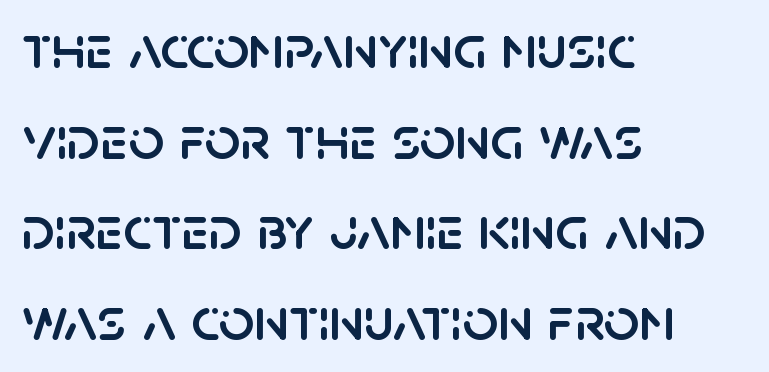
Q: Is the text italic (slanted)? A: No, it is upright.
Q: Is the typeface a serif or a sans-serif typeface? A: Sans-serif.
Q: Is the text underlined? A: No.
Q: How is the paragraph aligned? A: Left-aligned.
Q: Is the spacing between letters normal or unusually wide? A: Normal.
Q: Is the spacing between lines tight, normal or loose? A: Normal.
Q: Width (condensed, normal, or wide)? A: Normal.
Q: Stroke contrast? A: Low.
Q: x-height? A: Large.
Q: Monospaced? A: No.
